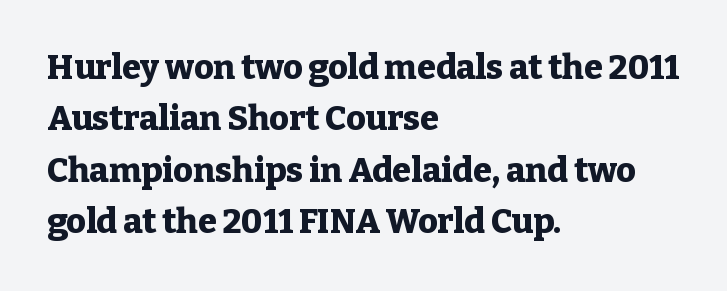
Q: Is the text bold? A: Yes.
Q: Is the text italic (slanted)? A: No, it is upright.
Q: Is the typeface a serif or a sans-serif typeface? A: Serif.
Q: Is the text underlined? A: No.
Q: How is the paragraph aligned? A: Left-aligned.
Q: Is the spacing between letters normal or unusually wide? A: Normal.
Q: Is the spacing between lines tight, normal or loose? A: Normal.
Q: Width (condensed, normal, or wide)? A: Normal.
Q: Stroke contrast? A: Low.
Q: x-height? A: Medium.
Q: Monospaced? A: No.
